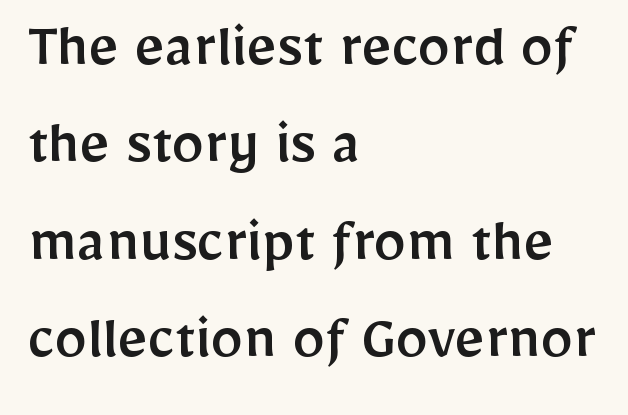
{"serif": "no", "italic": "no", "width": "normal", "stroke_contrast": "low", "x_height": "medium", "monospaced": "no", "underline": "no", "align": "left", "line_spacing": "normal", "line_spacing_ratio": 1.5, "letter_spacing": "normal", "letter_spacing_em": 0.0, "glyph_px": 65}
